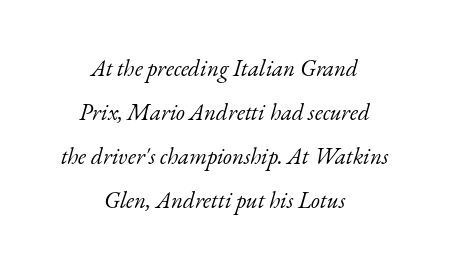
Nothing heavy about these letters — not bold at all. How are the letters spaced? Ordinarily, with no added tracking. Type without underlining. If you measured baseline to baseline, you'd find a long distance. Leftover space on each line is divided equally before and after the words. Is the type slanted? Yes — the strokes lean at a clear angle.
